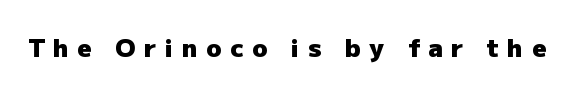
Q: Is the text bold? A: Yes.
Q: Is the text italic (slanted)? A: No, it is upright.
Q: Is the text underlined? A: No.
Q: Is the spacing between letters normal or unusually wide? A: Unusually wide.
